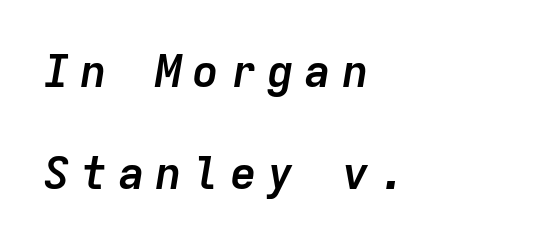
Q: Is the text bold? A: Yes.
Q: Is the text italic (slanted)? A: Yes, it leans right by about 9 degrees.
Q: Is the text underlined? A: No.
Q: How is the paragraph aligned? A: Left-aligned.
Q: Is the spacing between letters normal or unusually wide? A: Unusually wide.
Q: Is the spacing between lines tight, normal or loose? A: Loose.
Q: Width (condensed, normal, or wide)? A: Normal.
Q: Stroke contrast? A: Low.
Q: x-height? A: Medium.
Q: Monospaced? A: Yes.
